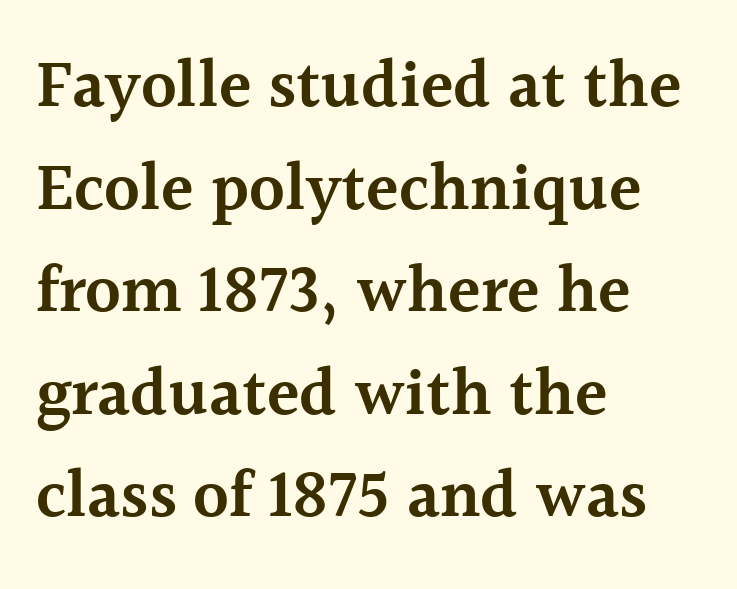
A typesetter would label this face a serif. Proportional: the letters do not fall into vertical columns. Compared with an ordinary text face, these strokes are moderately heavier — a semibold. The baseline area is clear. The setting favours the left margin, as ordinary paragraphs usually do. Quick note: interline space is typical.
